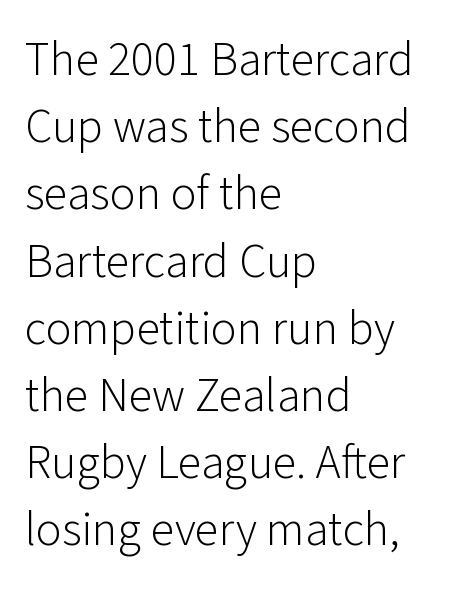
The image shows 48 px light sans-serif type, upright; set left-aligned, normal line spacing (1.4x), normal letter spacing, not underlined; low stroke contrast and a medium x-height.
